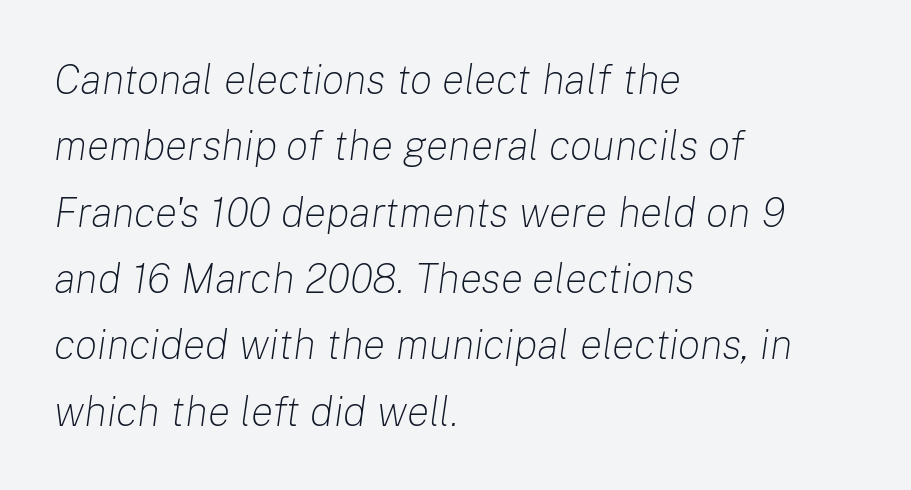
The image shows 42 px light type, italic (leaning right); set left-aligned, normal line spacing (1.58x), normal letter spacing, not underlined; low stroke contrast and a medium x-height.
